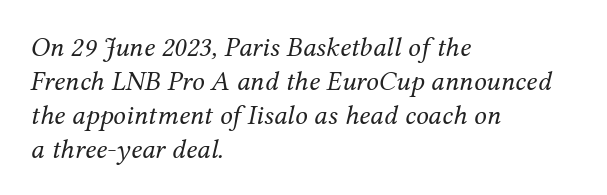
Q: Is the text bold? A: No.
Q: Is the text italic (slanted)? A: Yes, it leans right by about 12 degrees.
Q: Is the typeface a serif or a sans-serif typeface? A: Serif.
Q: Is the text underlined? A: No.
Q: How is the paragraph aligned? A: Left-aligned.
Q: Is the spacing between letters normal or unusually wide? A: Normal.
Q: Width (condensed, normal, or wide)? A: Normal.
Q: Stroke contrast? A: Medium.
Q: x-height? A: Medium.
Q: Monospaced? A: No.
